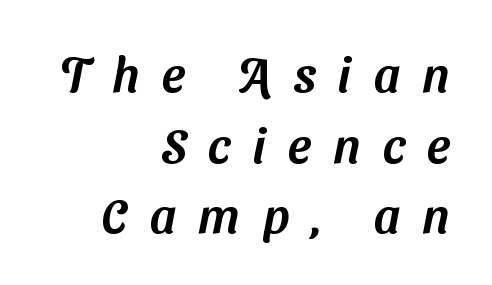
{"serif": "no", "width": "normal", "stroke_contrast": "medium", "x_height": "medium", "monospaced": "no", "underline": "no", "align": "right", "line_spacing": "normal", "line_spacing_ratio": 1.44, "letter_spacing": "wide", "letter_spacing_em": 0.45, "glyph_px": 49}
